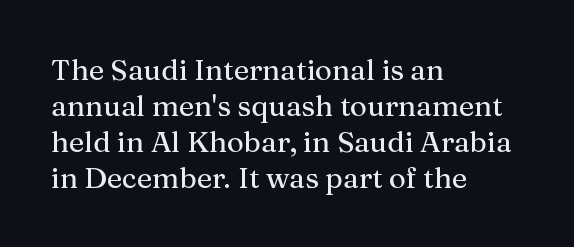
Q: Is the text italic (slanted)? A: No, it is upright.
Q: Is the typeface a serif or a sans-serif typeface? A: Serif.
Q: Is the text underlined? A: No.
Q: How is the paragraph aligned? A: Left-aligned.
Q: Is the spacing between letters normal or unusually wide? A: Normal.
Q: Width (condensed, normal, or wide)? A: Normal.
Q: Stroke contrast? A: Medium.
Q: x-height? A: Medium.
Q: Monospaced? A: No.
